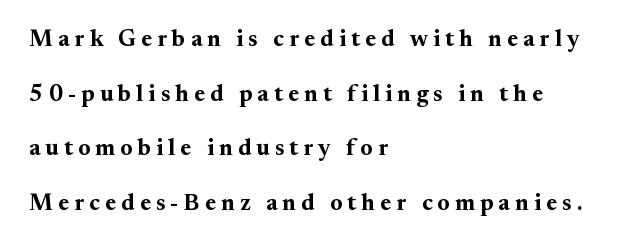
{"italic": "no", "bold": "yes", "underline": "no", "align": "left", "line_spacing": "loose", "line_spacing_ratio": 2.38, "letter_spacing": "wide", "letter_spacing_em": 0.23, "glyph_px": 23}
